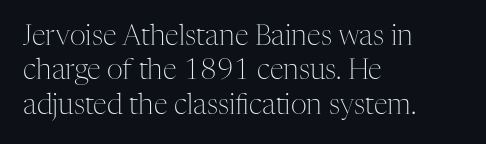
Q: Is the text bold? A: No.
Q: Is the text italic (slanted)? A: No, it is upright.
Q: Is the typeface a serif or a sans-serif typeface? A: Serif.
Q: Is the text underlined? A: No.
Q: How is the paragraph aligned? A: Left-aligned.
Q: Is the spacing between letters normal or unusually wide? A: Normal.
Q: Width (condensed, normal, or wide)? A: Normal.
Q: Stroke contrast? A: Medium.
Q: x-height? A: Medium.
Q: Monospaced? A: No.
